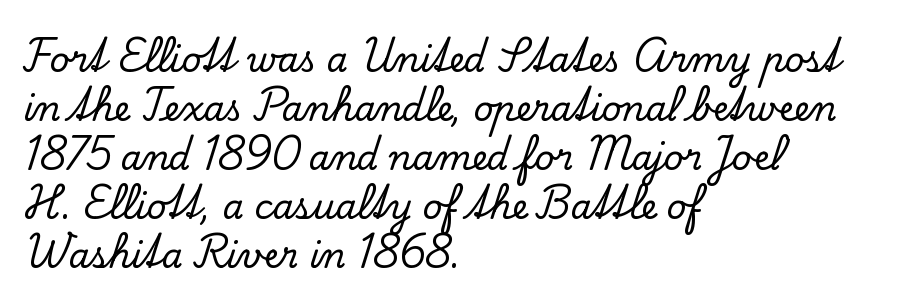
A bare baseline throughout the passage. Varying glyph widths throughout — classic text-font behaviour. How would I describe the line gaps? Plain and ordinary. The letterforms sit shoulder to shoulder at normal distance.
